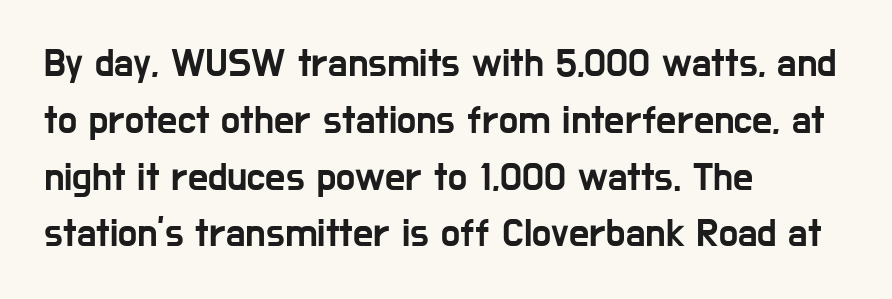
Posture: straight, roman, zero tilt. Only glyphs here, with clear space below each row. The letters advance in unequal steps, a hallmark of proportional type. Typographically, this falls in the sans-serif category. The type is set solid horizontally, with unmodified tracking. The block of text has a typical density, with ordinary space between rows.
